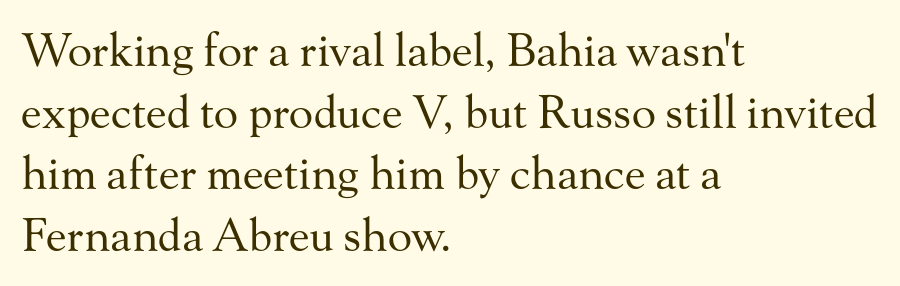
{"serif": "yes", "italic": "no", "bold": "no", "weight": "regular", "width": "normal", "stroke_contrast": "medium", "x_height": "small", "monospaced": "no", "underline": "no", "align": "left", "line_spacing": "normal", "line_spacing_ratio": 1.37, "letter_spacing": "normal", "letter_spacing_em": 0.0, "glyph_px": 45}
